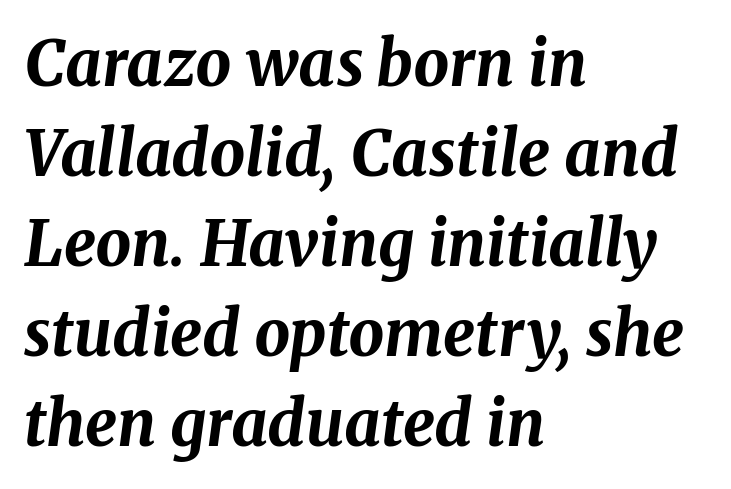
Is the letter spacing exaggerated? No — it looks like the ordinary default. Reading down the column, the eye jumps a familiar distance to each next line. Compared with a centered layout, this one pins lines to the left instead. The passage shown is not underscored anywhere.
